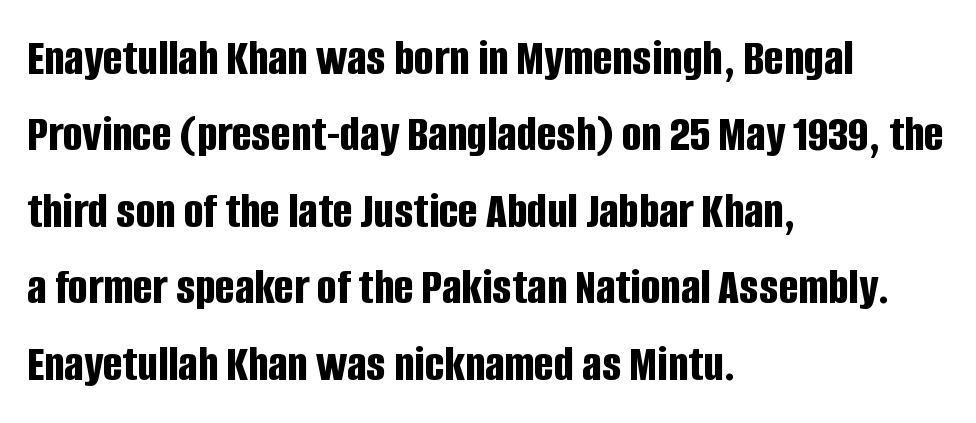
A typesetter would call this proportional, since set widths differ per character. If you measured baseline to baseline, you'd find a middling distance. Tracking value appears to be zero — textbook default spacing. Unlike italic type, these characters show no tilt at all. What kind of face is this? One without serifs — a sans. Heavy, bold letterforms.
